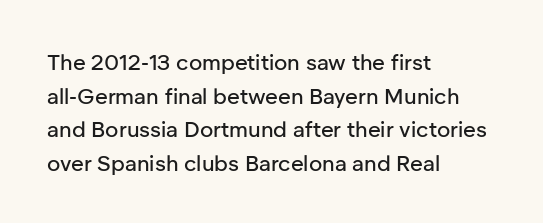
{"italic": "no", "underline": "no", "align": "left", "line_spacing": "normal", "line_spacing_ratio": 1.53, "letter_spacing": "normal", "letter_spacing_em": 0.0, "glyph_px": 22}
